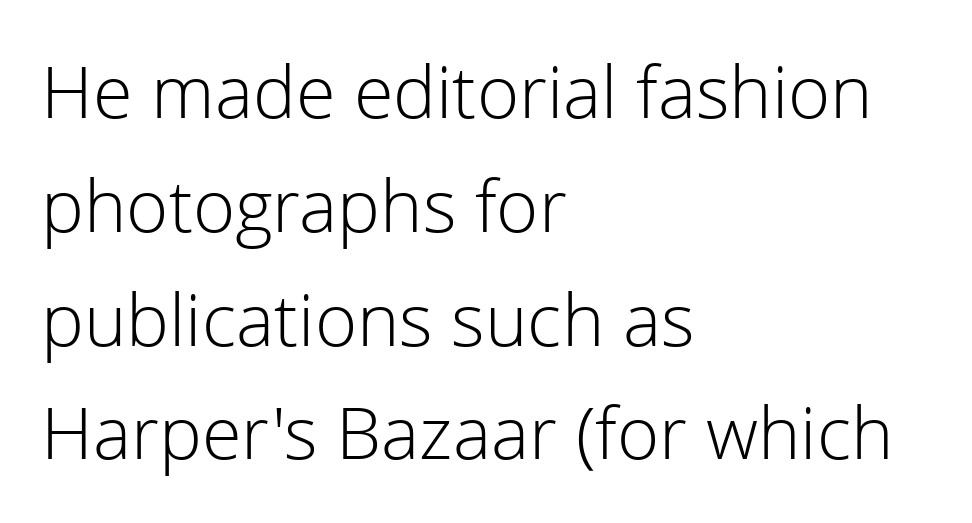
The vertical gap from one line to the next is medium. Italic? Not at all — the glyphs are vertical. Glance below the letters and you will spot only blank space. Weight class: somewhere from thin through regular. Characters follow at the spacing the type designer built in. Regarding serifs, this sample does without them.
